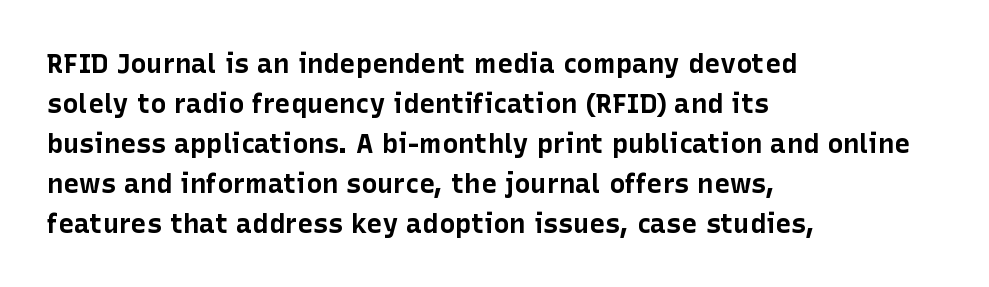
A student would call this left alignment; a typographer would say flush left, rag right. Lines of text with bare space underneath. Does the weight exceed regular? Yes, all the way to bold. Posture: vertical. The rows are spaced the way most documents space them. In terms of letterspacing, this is plain default setting.
